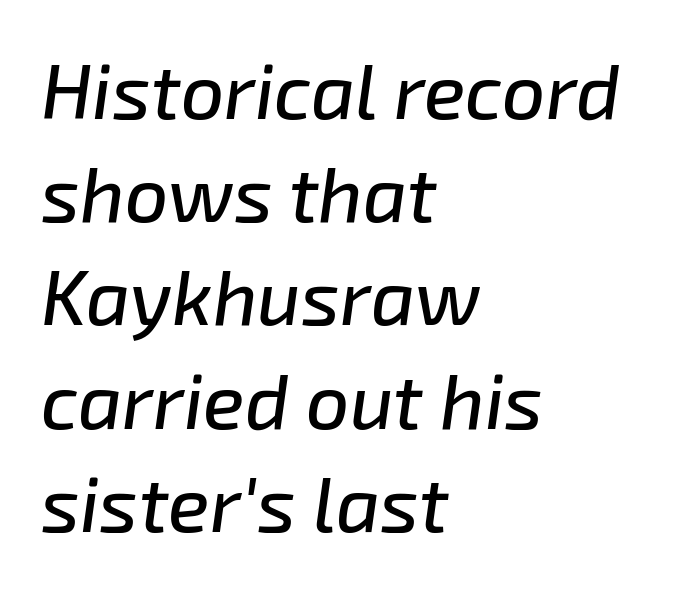
Q: Is the text italic (slanted)? A: Yes, it leans right by about 8 degrees.
Q: Is the text underlined? A: No.
Q: How is the paragraph aligned? A: Left-aligned.
Q: Is the spacing between letters normal or unusually wide? A: Normal.
Q: Is the spacing between lines tight, normal or loose? A: Normal.
Q: Width (condensed, normal, or wide)? A: Normal.
Q: Stroke contrast? A: Low.
Q: x-height? A: Medium.
Q: Monospaced? A: No.
